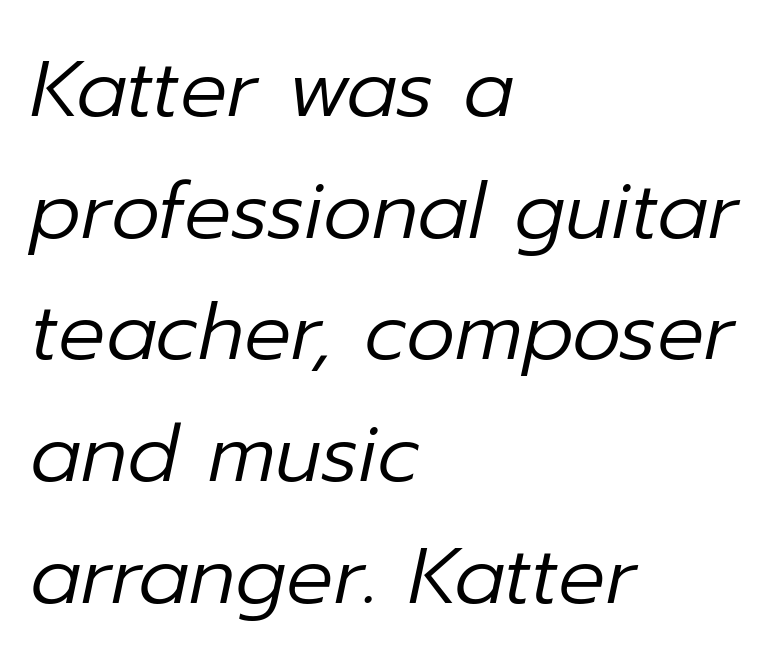
{"italic": "yes", "lean": "right", "slant_degrees": 12, "bold": "no", "weight": "regular", "width": "normal", "stroke_contrast": "low", "x_height": "medium", "monospaced": "no", "underline": "no", "align": "left", "line_spacing": "normal", "line_spacing_ratio": 1.56, "letter_spacing": "normal", "letter_spacing_em": 0.0, "glyph_px": 78}
